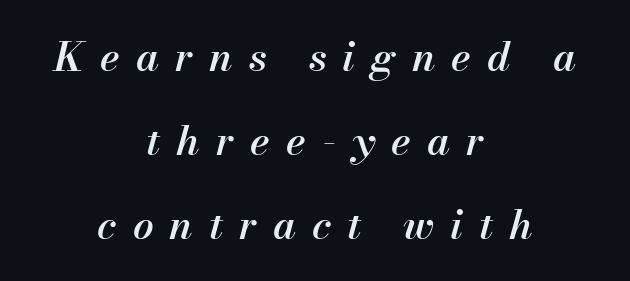
{"italic": "yes", "lean": "right", "slant_degrees": 13, "bold": "semi", "weight": "semibold", "width": "normal", "stroke_contrast": "medium", "x_height": "small", "monospaced": "no", "underline": "no", "align": "center", "line_spacing": "loose", "line_spacing_ratio": 2.05, "letter_spacing": "wide", "letter_spacing_em": 0.39, "glyph_px": 41}
